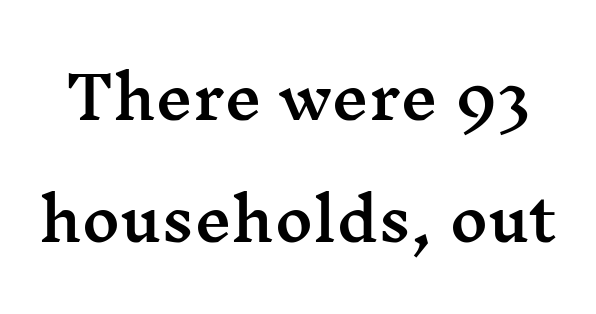
Q: Is the text italic (slanted)? A: No, it is upright.
Q: Is the typeface a serif or a sans-serif typeface? A: Serif.
Q: Is the text underlined? A: No.
Q: Is the spacing between letters normal or unusually wide? A: Normal.
Q: Is the spacing between lines tight, normal or loose? A: Loose.
Q: Width (condensed, normal, or wide)? A: Wide.
Q: Stroke contrast? A: Medium.
Q: x-height? A: Medium.
Q: Monospaced? A: No.
